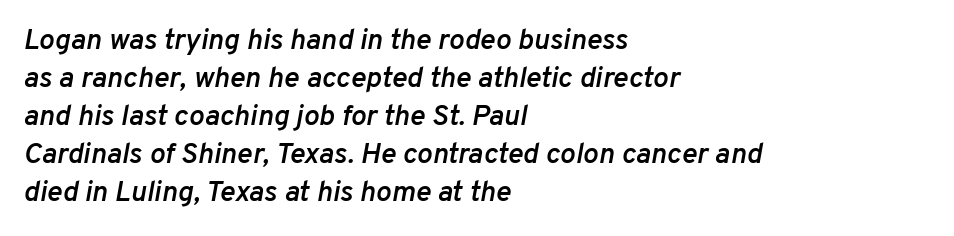
Q: Is the text bold? A: Semi-bold.
Q: Is the text italic (slanted)? A: Yes, it leans right by about 10 degrees.
Q: Is the text underlined? A: No.
Q: How is the paragraph aligned? A: Left-aligned.
Q: Is the spacing between letters normal or unusually wide? A: Normal.
Q: Is the spacing between lines tight, normal or loose? A: Normal.
Q: Width (condensed, normal, or wide)? A: Normal.
Q: Stroke contrast? A: Low.
Q: x-height? A: Medium.
Q: Monospaced? A: No.
